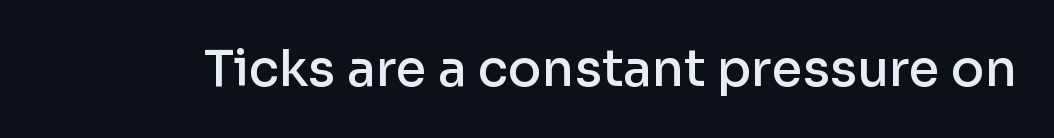
The image shows 50 px semibold sans-serif type, upright; set normal letter spacing, not underlined; low stroke contrast and a medium x-height.
